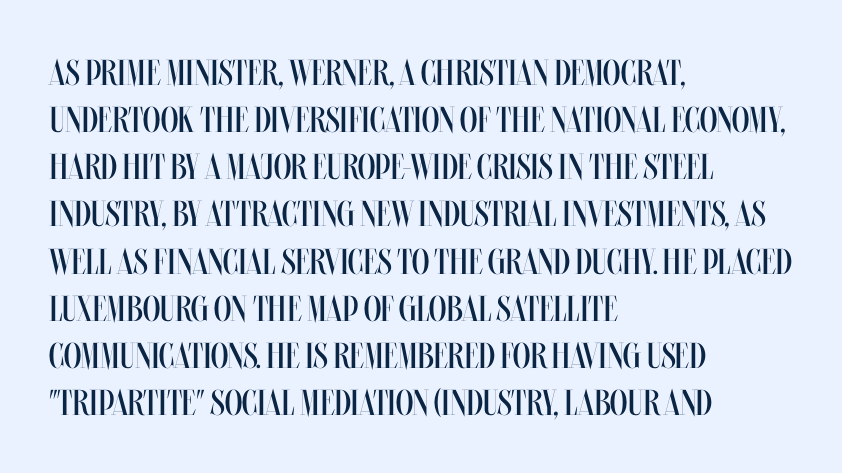
Q: Is the text bold? A: No.
Q: Is the text italic (slanted)? A: No, it is upright.
Q: Is the text underlined? A: No.
Q: How is the paragraph aligned? A: Left-aligned.
Q: Is the spacing between letters normal or unusually wide? A: Normal.
Q: Is the spacing between lines tight, normal or loose? A: Normal.
Q: Width (condensed, normal, or wide)? A: Condensed.
Q: Stroke contrast? A: Medium.
Q: x-height? A: Large.
Q: Monospaced? A: No.
